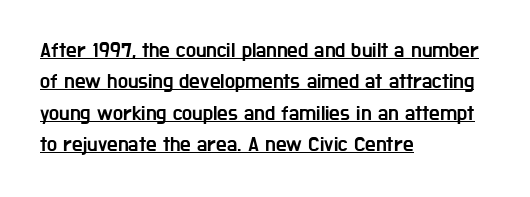
Q: Is the text italic (slanted)? A: No, it is upright.
Q: Is the text underlined? A: Yes.
Q: How is the paragraph aligned? A: Left-aligned.
Q: Is the spacing between letters normal or unusually wide? A: Normal.
Q: Is the spacing between lines tight, normal or loose? A: Normal.
